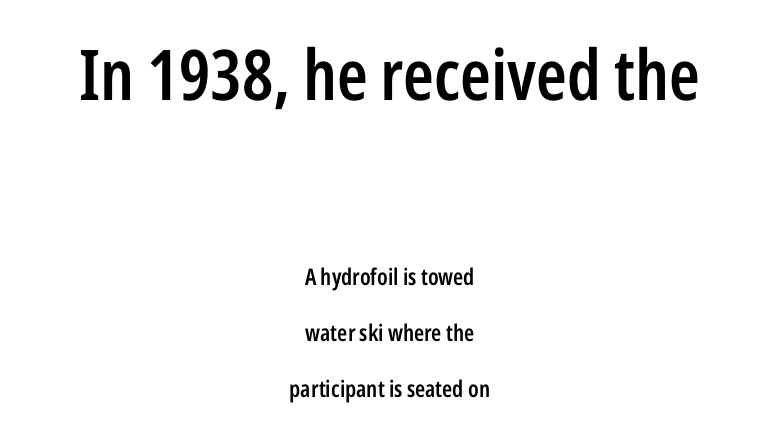
{"serif": "no", "italic": "no", "bold": "semi", "weight": "semibold", "width": "condensed", "stroke_contrast": "low", "x_height": "medium", "monospaced": "no", "underline": "no", "align": "center", "line_spacing": "loose", "line_spacing_ratio": 2.44, "letter_spacing": "normal", "letter_spacing_em": 0.0, "larger_block": "first", "size_ratio": 3.04, "glyph_px": 70}
